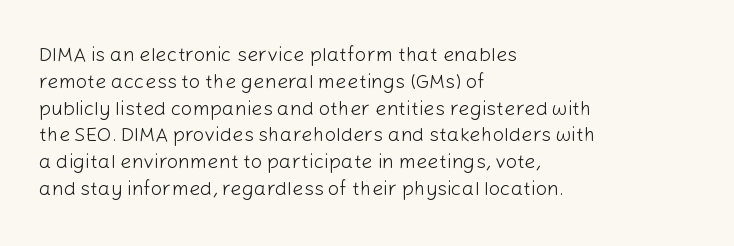
{"italic": "no", "bold": "no", "underline": "no", "align": "left", "line_spacing": "normal", "line_spacing_ratio": 1.34, "letter_spacing": "normal", "letter_spacing_em": 0.0, "glyph_px": 20}
